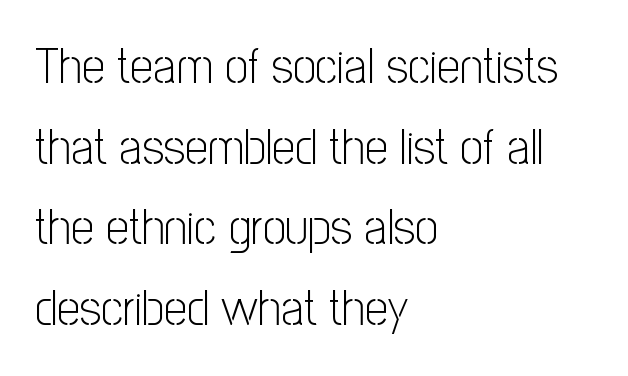
{"serif": "no", "italic": "no", "bold": "no", "weight": "light", "width": "condensed", "stroke_contrast": "low", "x_height": "medium", "monospaced": "no", "underline": "no", "align": "left", "line_spacing": "normal", "line_spacing_ratio": 1.58, "letter_spacing": "normal", "letter_spacing_em": 0.0, "glyph_px": 51}
